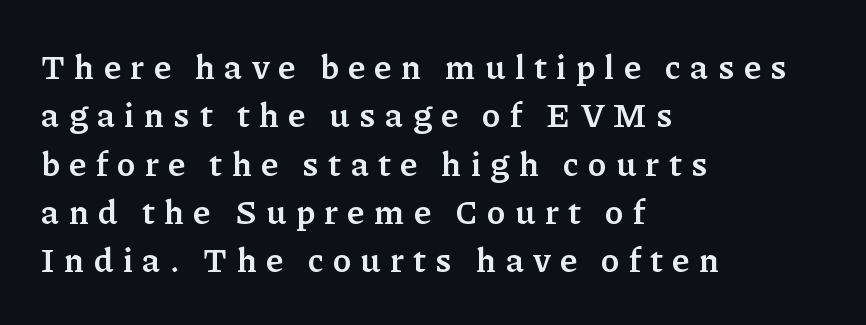
The image shows 34 px semibold serif type, upright; set left-aligned, normal line spacing (1.42x), unusually wide letter spacing (+0.27 em), not underlined; low stroke contrast and a medium x-height.
